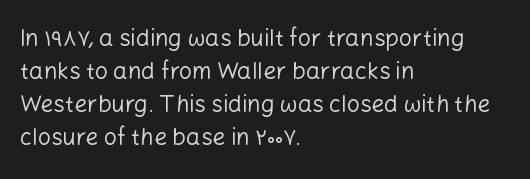
Does extra space separate the letters? No, they use regular spacing. The rendering anchors every line to the left-hand side. The axis of the letterforms is exactly vertical. These lines sit exactly where default settings would place them. Ink coverage per letter is moderate at most. Bare-footed words on every line.
